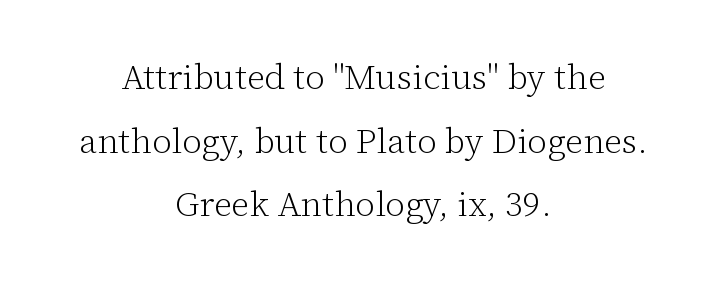
{"serif": "yes", "italic": "no", "bold": "no", "weight": "light", "width": "normal", "stroke_contrast": "low", "x_height": "medium", "monospaced": "no", "underline": "no", "align": "center", "line_spacing_ratio": 1.82, "letter_spacing": "normal", "letter_spacing_em": 0.0, "glyph_px": 35}
